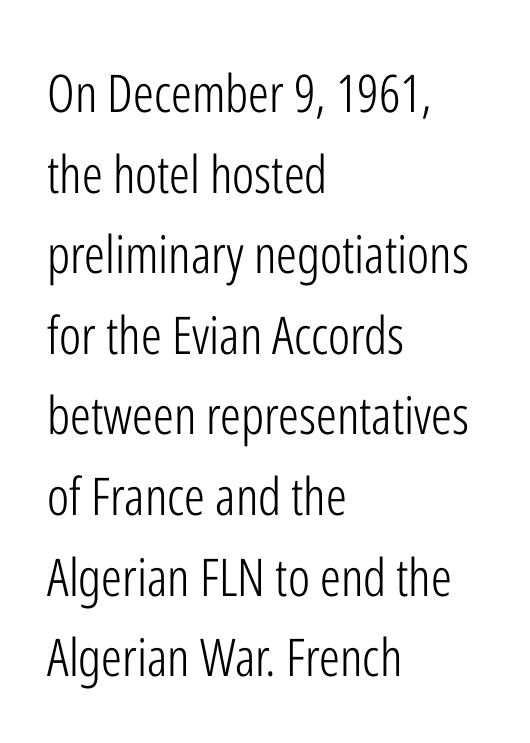
Plain, unruled lines of type. Bold? No — there's no thickening of the strokes. No extra tracking has been applied to these lines. The space between consecutive lines is moderate. Does the lettering tilt? It doesn't — this is upright.
